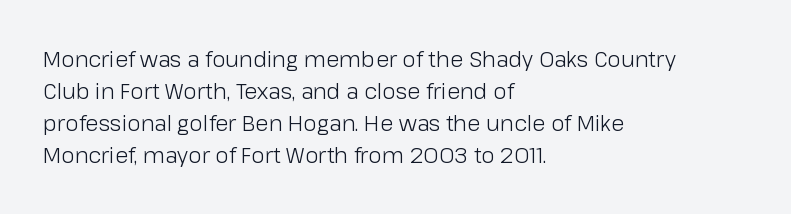
{"italic": "no", "bold": "no", "underline": "no", "align": "left", "line_spacing": "normal", "line_spacing_ratio": 1.46, "letter_spacing": "normal", "letter_spacing_em": 0.0, "glyph_px": 22}
